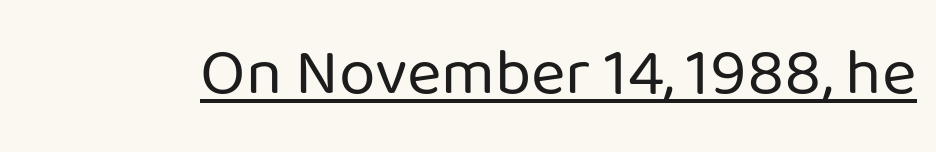
Q: Is the text bold? A: No.
Q: Is the text italic (slanted)? A: No, it is upright.
Q: Is the typeface a serif or a sans-serif typeface? A: Sans-serif.
Q: Is the text underlined? A: Yes.
Q: Is the spacing between letters normal or unusually wide? A: Normal.
Q: Width (condensed, normal, or wide)? A: Normal.
Q: Stroke contrast? A: Low.
Q: x-height? A: Medium.
Q: Monospaced? A: No.
